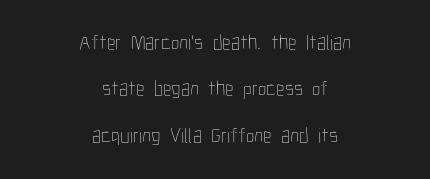
A typesetter would call this leading open, well beyond the default. The setting favours the middle, as headings and verse often do. Characters follow at the spacing the type designer built in. Descenders are the only things crossing below the line. If you drew a line through each stem, it would be perfectly vertical.
